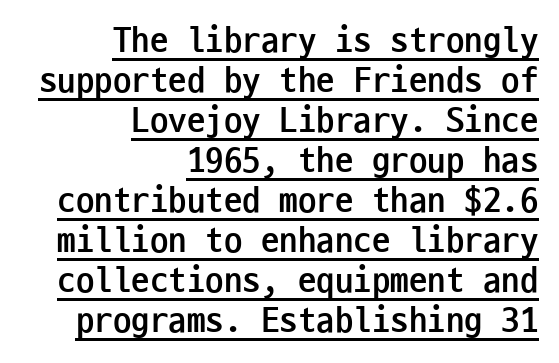
{"serif": "no", "italic": "no", "bold": "yes", "weight": "semibold", "width": "condensed", "stroke_contrast": "low", "x_height": "medium", "monospaced": "yes", "underline": "yes", "align": "right", "line_spacing": "tight", "line_spacing_ratio": 1.08, "letter_spacing": "normal", "letter_spacing_em": 0.0, "glyph_px": 37}
